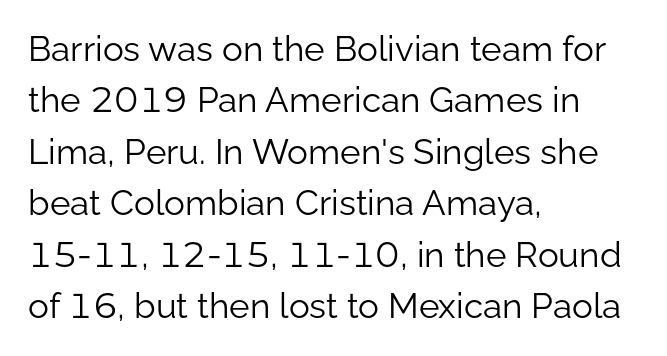
The image shows 35 px light sans-serif type, upright; set left-aligned, normal line spacing (1.47x), normal letter spacing, not underlined; low stroke contrast and a medium x-height.
